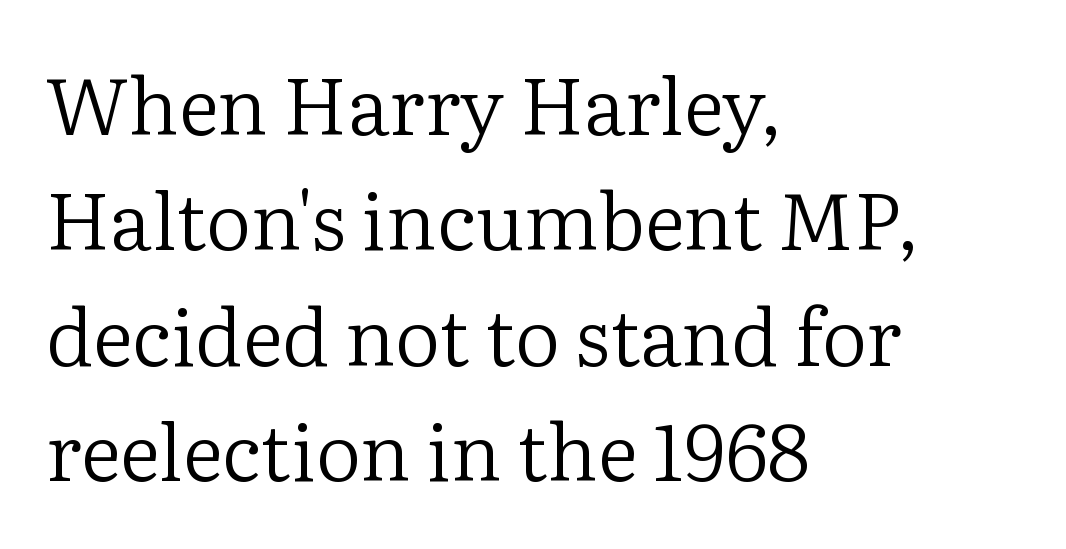
Note: serifs present on the glyphs. The font's upright variant was chosen for this text. Compared with typical body copy, the letter spacing here is the same. Proportional: the letters do not fall into vertical columns. How would I describe the line gaps? Plain and ordinary.
